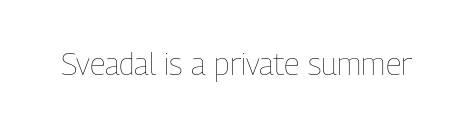
Q: Is the text bold? A: No.
Q: Is the text italic (slanted)? A: No, it is upright.
Q: Is the text underlined? A: No.
Q: Is the spacing between letters normal or unusually wide? A: Normal.
Q: Width (condensed, normal, or wide)? A: Condensed.
Q: Stroke contrast? A: Low.
Q: x-height? A: Medium.
Q: Monospaced? A: No.
